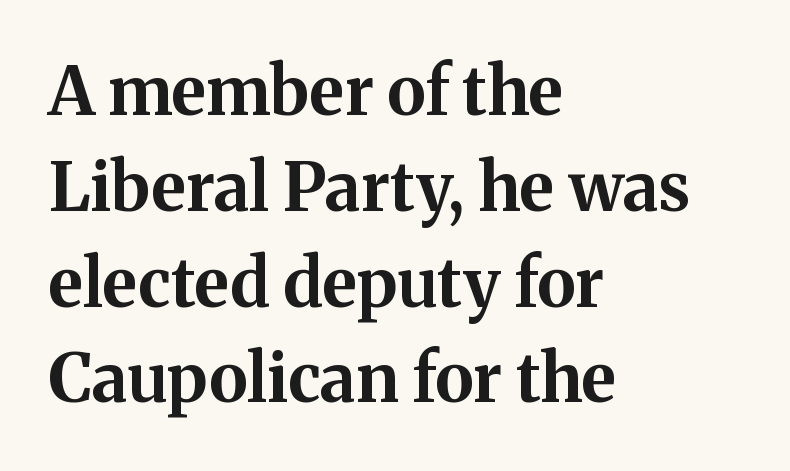
{"serif": "yes", "italic": "no", "bold": "yes", "weight": "bold", "width": "normal", "stroke_contrast": "medium", "x_height": "medium", "monospaced": "no", "underline": "no", "align": "left", "line_spacing": "normal", "line_spacing_ratio": 1.43, "letter_spacing": "normal", "letter_spacing_em": 0.0, "glyph_px": 67}
